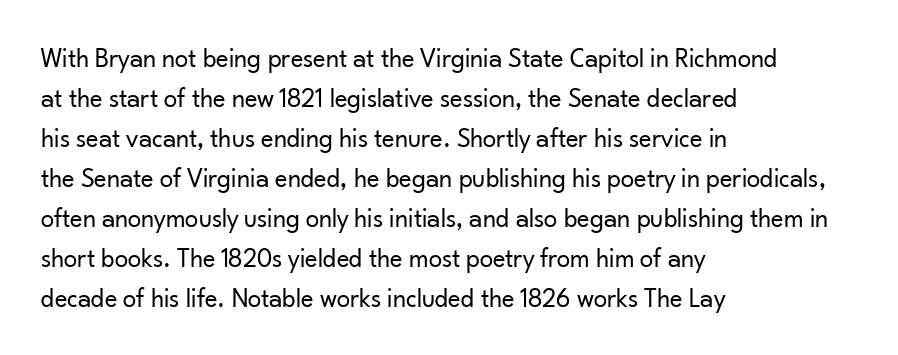
The image shows 27 px text type, upright; set left-aligned, normal line spacing (1.48x), normal letter spacing, not underlined.
